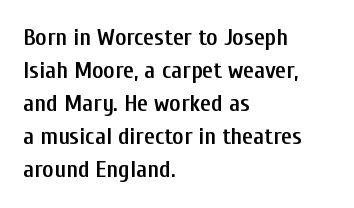
Q: Is the text bold? A: Semi-bold.
Q: Is the text italic (slanted)? A: No, it is upright.
Q: Is the text underlined? A: No.
Q: How is the paragraph aligned? A: Left-aligned.
Q: Is the spacing between letters normal or unusually wide? A: Normal.
Q: Is the spacing between lines tight, normal or loose? A: Normal.
